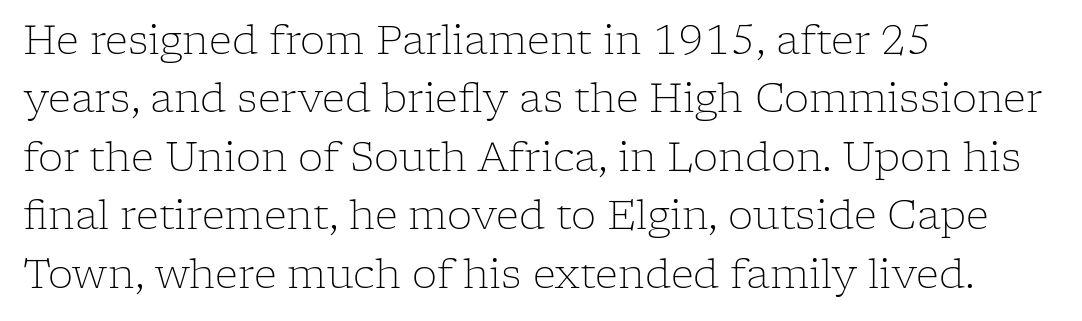
Is this a fixed-width face? No — the glyphs have proportional, varying widths. Weight: not bold — regular or lighter. A bare baseline throughout the passage. Font category for this specimen: serif. Normally led — the rows are evenly, conventionally spaced.
